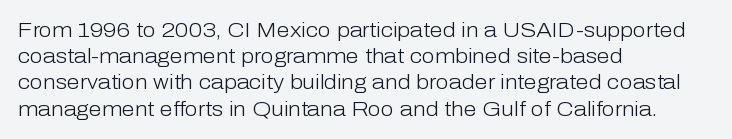
Q: Is the text bold? A: No.
Q: Is the text italic (slanted)? A: No, it is upright.
Q: Is the text underlined? A: No.
Q: How is the paragraph aligned? A: Left-aligned.
Q: Is the spacing between letters normal or unusually wide? A: Normal.
Q: Is the spacing between lines tight, normal or loose? A: Normal.
